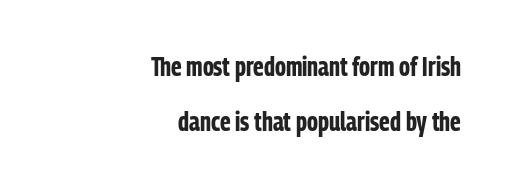
The image shows 26 px bold type, upright; set right-aligned, loose line spacing (2.13x), normal letter spacing, not underlined.
